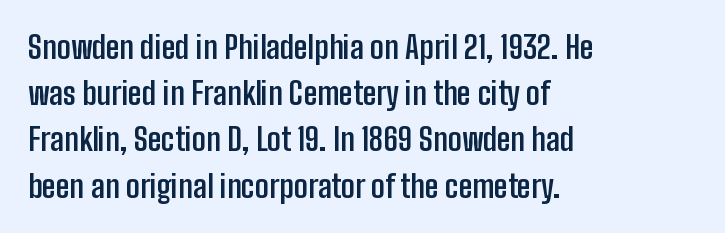
The image shows 31 px semibold, condensed sans-serif type, upright; set left-aligned, normal line spacing (1.49x), normal letter spacing, not underlined; low stroke contrast and a medium x-height.
